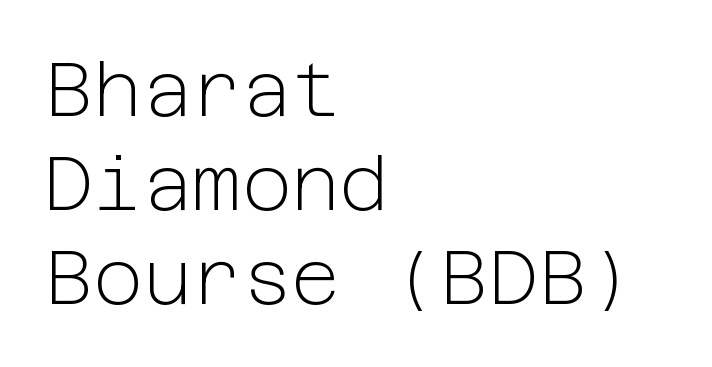
Q: Is the text bold? A: No.
Q: Is the text italic (slanted)? A: No, it is upright.
Q: Is the typeface a serif or a sans-serif typeface? A: Sans-serif.
Q: Is the text underlined? A: No.
Q: How is the paragraph aligned? A: Left-aligned.
Q: Is the spacing between letters normal or unusually wide? A: Normal.
Q: Width (condensed, normal, or wide)? A: Normal.
Q: Stroke contrast? A: Low.
Q: x-height? A: Medium.
